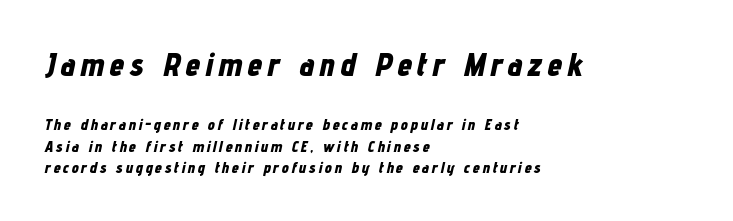
Q: Is the text bold? A: Yes.
Q: Is the text italic (slanted)? A: Yes, it leans right by about 12 degrees.
Q: Is the text underlined? A: No.
Q: How is the paragraph aligned? A: Left-aligned.
Q: Is the spacing between lines tight, normal or loose? A: Normal.
Q: Which block of text is set in a larger size, the first (top) or the second (bottom)? A: The first (top) one.
Q: Width (condensed, normal, or wide)? A: Condensed.
Q: Stroke contrast? A: Low.
Q: x-height? A: Medium.
Q: Monospaced? A: No.
